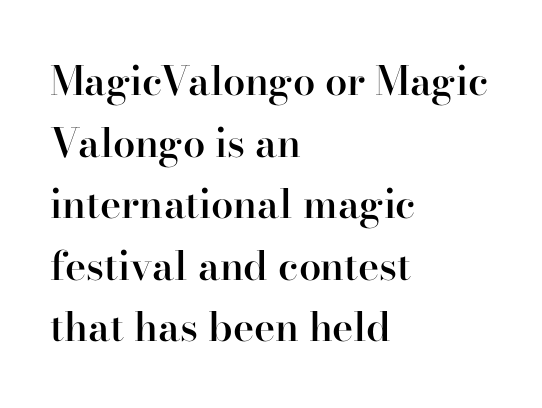
Q: Is the text bold? A: Semi-bold.
Q: Is the text italic (slanted)? A: No, it is upright.
Q: Is the typeface a serif or a sans-serif typeface? A: Serif.
Q: Is the text underlined? A: No.
Q: How is the paragraph aligned? A: Left-aligned.
Q: Is the spacing between letters normal or unusually wide? A: Normal.
Q: Is the spacing between lines tight, normal or loose? A: Normal.
Q: Width (condensed, normal, or wide)? A: Normal.
Q: Stroke contrast? A: High.
Q: x-height? A: Small.
Q: Monospaced? A: No.
